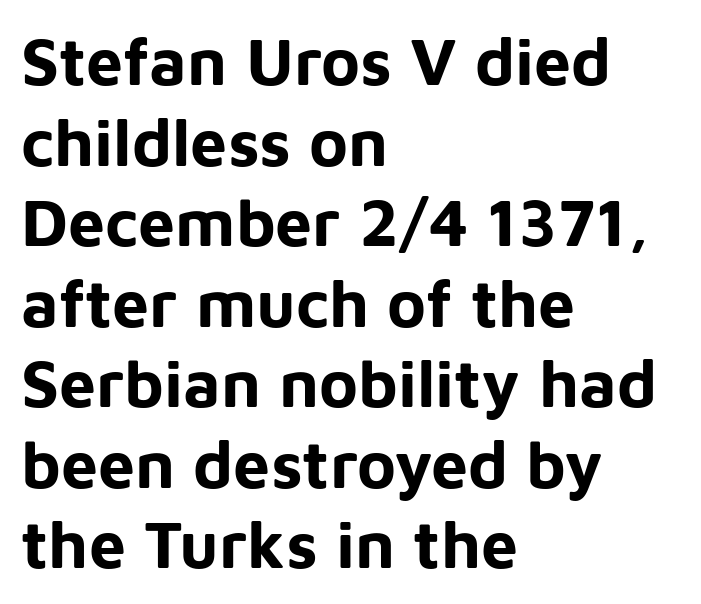
The image shows 66 px bold sans-serif type, upright; set left-aligned, line spacing 1.22x, normal letter spacing, not underlined; low stroke contrast and a medium x-height.
